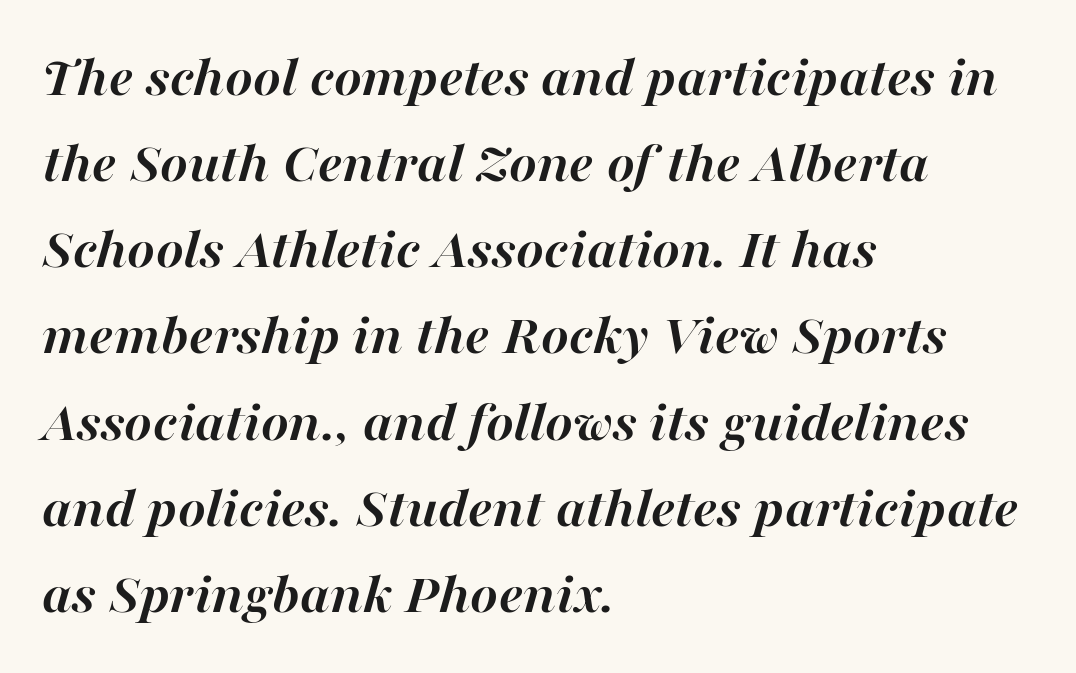
{"italic": "yes", "lean": "right", "slant_degrees": 16, "bold": "yes", "weight": "semibold", "width": "normal", "stroke_contrast": "high", "x_height": "medium", "monospaced": "no", "underline": "no", "align": "left", "line_spacing": "normal", "line_spacing_ratio": 1.46, "letter_spacing": "normal", "letter_spacing_em": 0.0, "glyph_px": 59}
